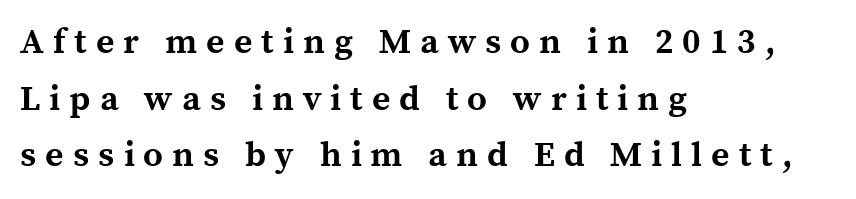
These lines carry a lot of weight — the face is fully bold. The typography opts for an upright posture over an oblique one. Regular leading. Honestly, the letter spacing is so wide it's the main thing you notice. The setting favours the left margin, as ordinary paragraphs usually do.
